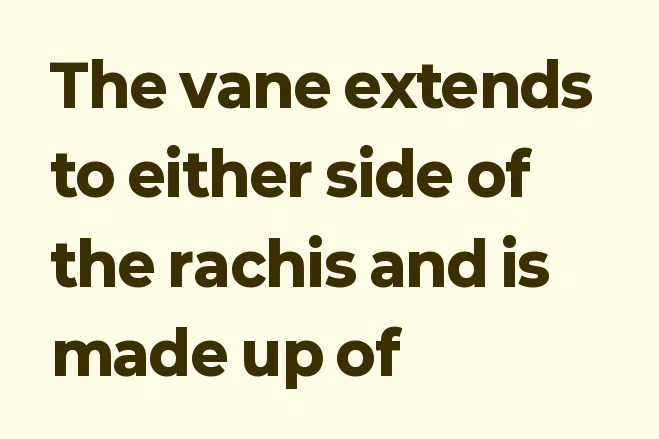
Where is the straight margin? On the left. The space directly below the letters is spotless. Is the letter spacing exaggerated? No — it looks like the ordinary default. The rendering uses natural spacing where letterforms have individual widths. This sample uses a sans-serif face.
